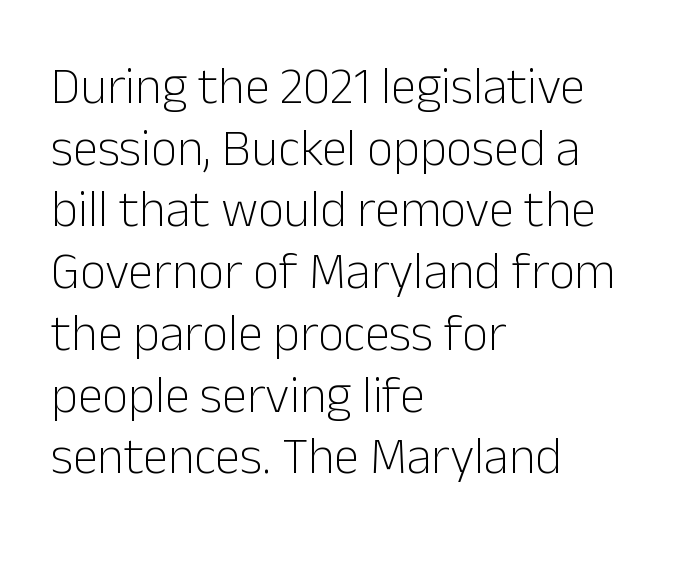
The image shows 51 px light sans-serif type, upright; set left-aligned, line spacing 1.21x, normal letter spacing, not underlined; low stroke contrast and a medium x-height.
